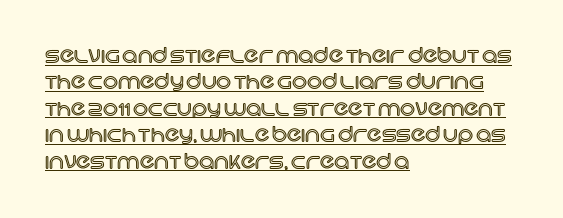
Q: Is the text italic (slanted)? A: No, it is upright.
Q: Is the text underlined? A: Yes.
Q: How is the paragraph aligned? A: Left-aligned.
Q: Is the spacing between letters normal or unusually wide? A: Normal.
Q: Is the spacing between lines tight, normal or loose? A: Normal.
